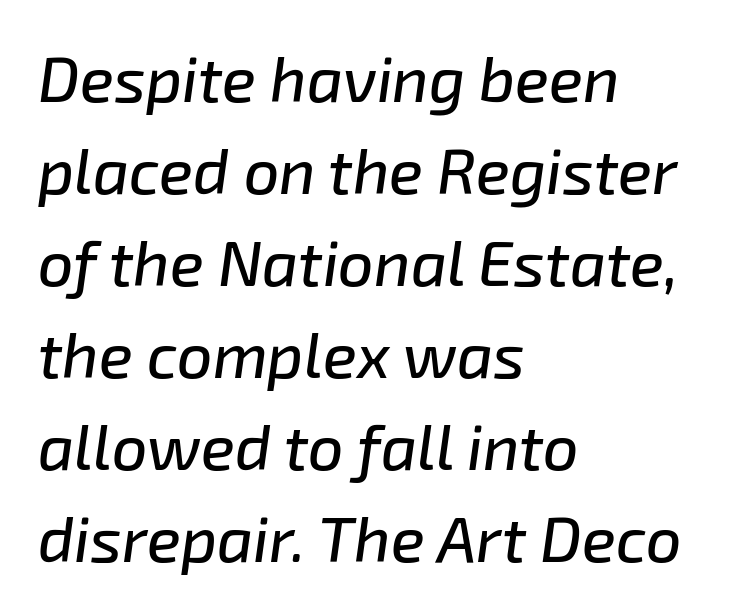
Q: Is the text italic (slanted)? A: Yes, it leans right by about 8 degrees.
Q: Is the text underlined? A: No.
Q: How is the paragraph aligned? A: Left-aligned.
Q: Is the spacing between letters normal or unusually wide? A: Normal.
Q: Is the spacing between lines tight, normal or loose? A: Normal.
Q: Width (condensed, normal, or wide)? A: Normal.
Q: Stroke contrast? A: Low.
Q: x-height? A: Medium.
Q: Monospaced? A: No.
